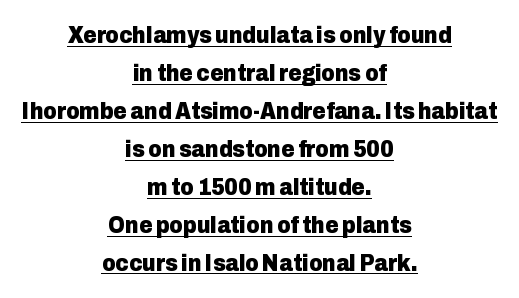
{"italic": "no", "bold": "yes", "underline": "yes", "align": "center", "line_spacing": "normal", "line_spacing_ratio": 1.65, "letter_spacing": "normal", "letter_spacing_em": 0.0, "glyph_px": 23}
